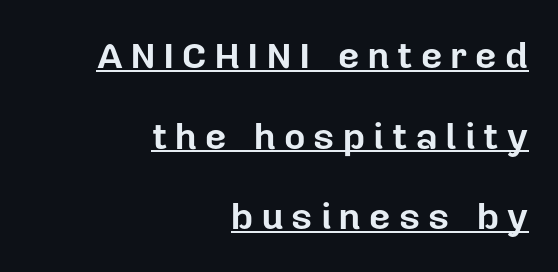
The image shows 37 px bold sans-serif type, upright; set right-aligned, loose line spacing (2.18x), unusually wide letter spacing (+0.22 em), underlined; low stroke contrast and a medium x-height.
